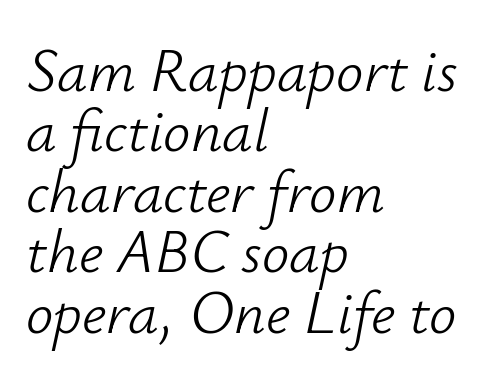
{"italic": "yes", "lean": "right", "slant_degrees": 12, "bold": "no", "weight": "light", "width": "normal", "stroke_contrast": "low", "x_height": "small", "monospaced": "no", "underline": "no", "align": "left", "line_spacing": "tight", "line_spacing_ratio": 0.99, "letter_spacing": "normal", "letter_spacing_em": 0.0, "glyph_px": 61}
